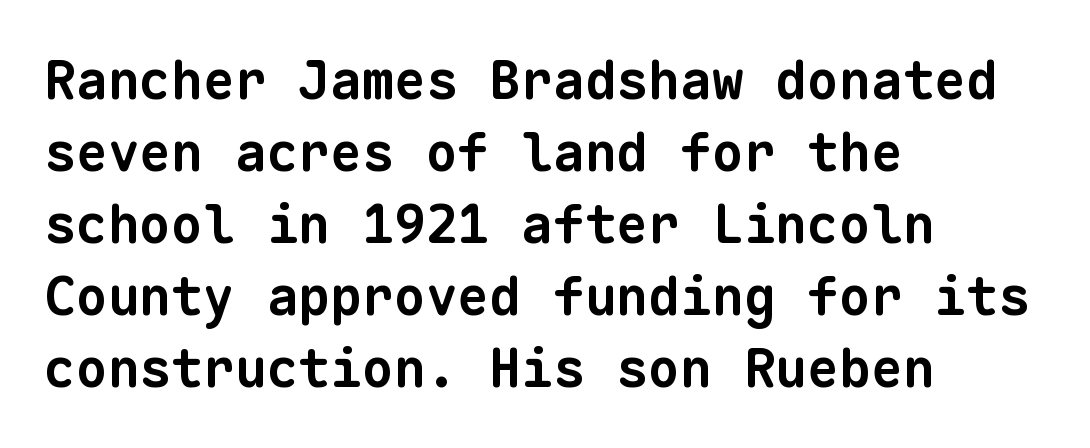
In terms of weight, the rendering is a true, heavy bold. Rule under the text: the space is simply empty. Is this a fixed-width face? Yes — each glyph sits in an identical cell. Type style note: lacks serifs.
